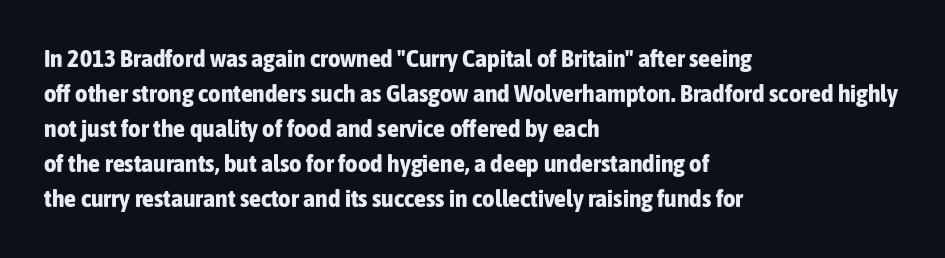
{"italic": "no", "bold": "yes", "underline": "no", "align": "left", "line_spacing": "normal", "line_spacing_ratio": 1.46, "letter_spacing": "normal", "letter_spacing_em": 0.0, "glyph_px": 24}
